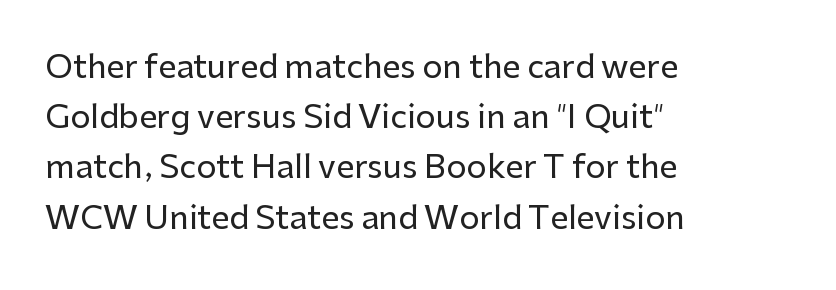
The image shows 32 px sans-serif type, upright; set left-aligned, normal line spacing (1.57x), normal letter spacing, not underlined; low stroke contrast and a medium x-height.
